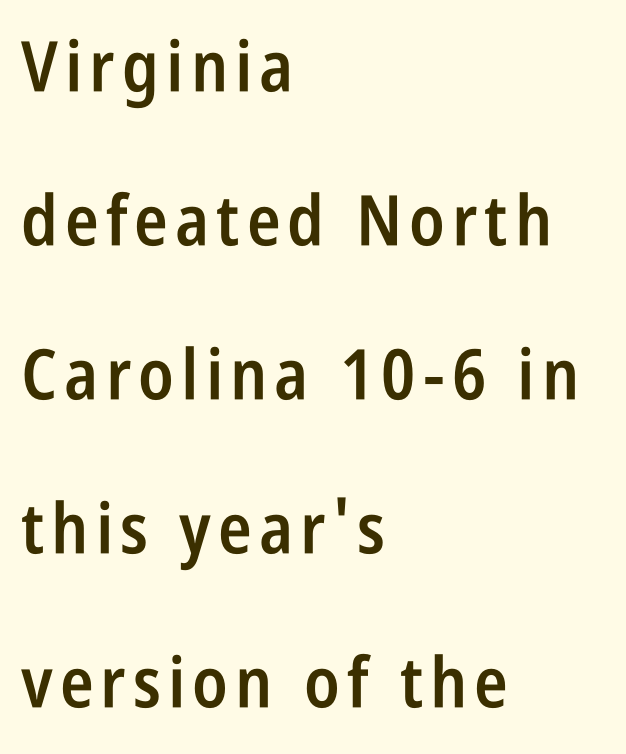
Q: Is the text bold? A: Semi-bold.
Q: Is the text italic (slanted)? A: No, it is upright.
Q: Is the typeface a serif or a sans-serif typeface? A: Sans-serif.
Q: Is the text underlined? A: No.
Q: How is the paragraph aligned? A: Left-aligned.
Q: Is the spacing between lines tight, normal or loose? A: Loose.
Q: Width (condensed, normal, or wide)? A: Condensed.
Q: Stroke contrast? A: Low.
Q: x-height? A: Large.
Q: Monospaced? A: No.
